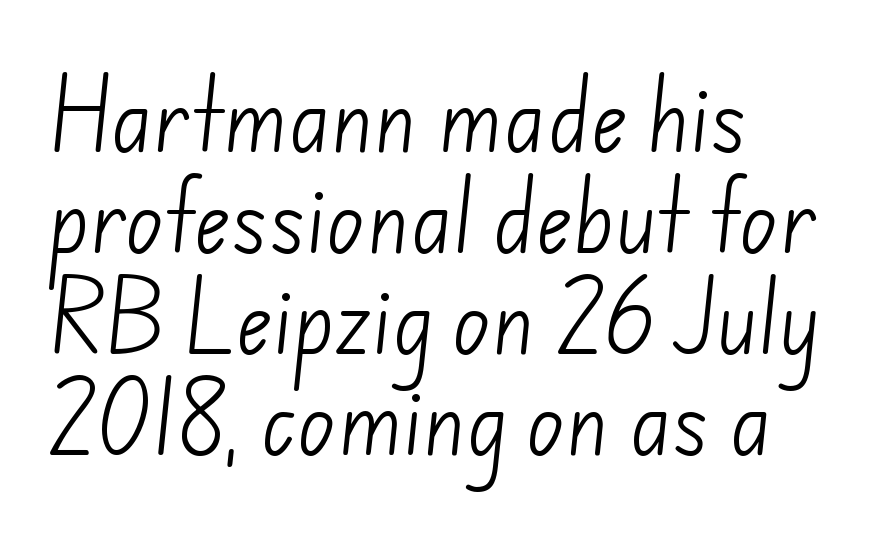
{"serif": "no", "bold": "no", "weight": "light", "width": "normal", "stroke_contrast": "low", "x_height": "small", "monospaced": "no", "underline": "no", "align": "left", "line_spacing": "normal", "line_spacing_ratio": 1.28, "letter_spacing": "normal", "letter_spacing_em": 0.0, "glyph_px": 79}
